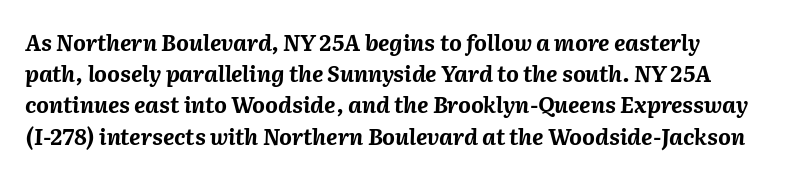
The image shows 22 px bold type, italic (leaning right); set left-aligned, normal line spacing (1.42x), normal letter spacing, not underlined.
